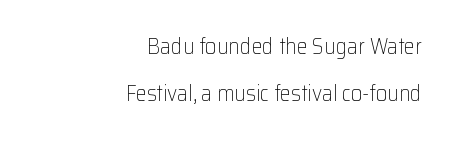
The image shows 22 px text type, upright; set right-aligned, loose line spacing (2.14x), normal letter spacing, not underlined.
